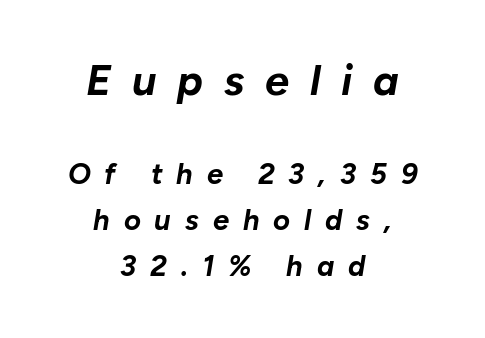
{"italic": "yes", "lean": "right", "slant_degrees": 10, "bold": "yes", "weight": "bold", "width": "normal", "stroke_contrast": "low", "x_height": "medium", "monospaced": "no", "underline": "no", "align": "center", "line_spacing": "normal", "line_spacing_ratio": 1.58, "letter_spacing": "wide", "letter_spacing_em": 0.48, "larger_block": "first", "size_ratio": 1.48, "glyph_px": 43}
